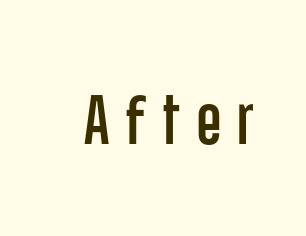
{"serif": "no", "italic": "no", "width": "condensed", "stroke_contrast": "low", "x_height": "large", "monospaced": "no", "underline": "no", "letter_spacing": "wide", "letter_spacing_em": 0.24, "glyph_px": 70}
